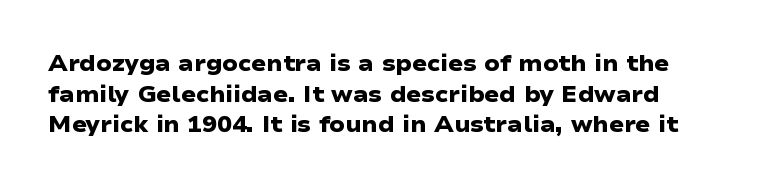
The strip under each line holds only bare page. Default kerning and tracking; the words read as compact shapes. Its strokes are broad and dark, the hallmark of bold type. The vertical gap from one line to the next is medium.
